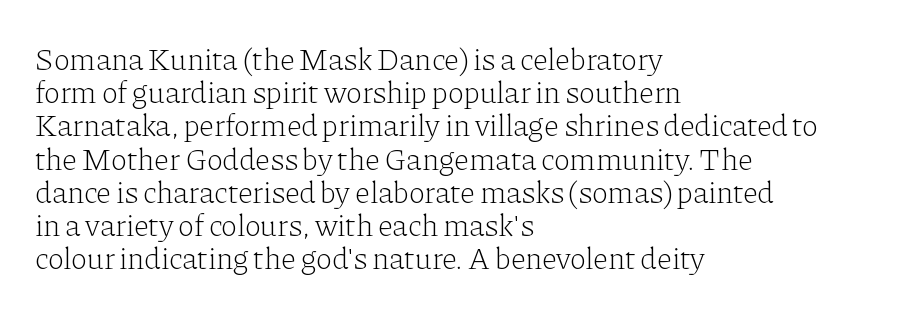
The image shows 31 px light serif type, upright; set left-aligned, tight line spacing (1.07x), normal letter spacing, not underlined; low stroke contrast and a medium x-height.
